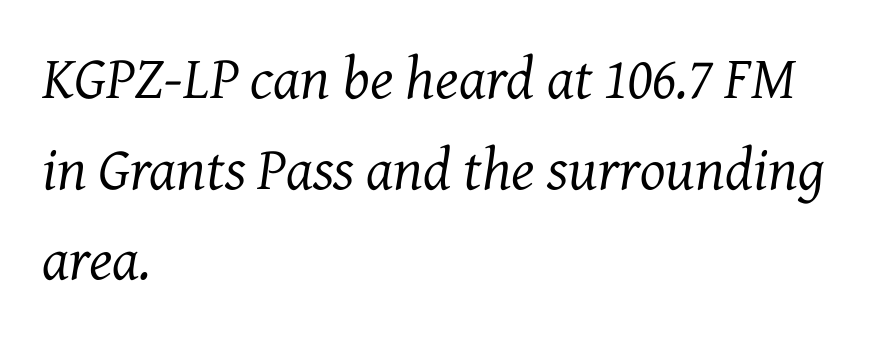
Q: Is the text bold? A: No.
Q: Is the text italic (slanted)? A: Yes, it leans right by about 7 degrees.
Q: Is the typeface a serif or a sans-serif typeface? A: Serif.
Q: Is the text underlined? A: No.
Q: How is the paragraph aligned? A: Left-aligned.
Q: Is the spacing between letters normal or unusually wide? A: Normal.
Q: Is the spacing between lines tight, normal or loose? A: Normal.
Q: Width (condensed, normal, or wide)? A: Normal.
Q: Stroke contrast? A: Medium.
Q: x-height? A: Medium.
Q: Monospaced? A: No.
